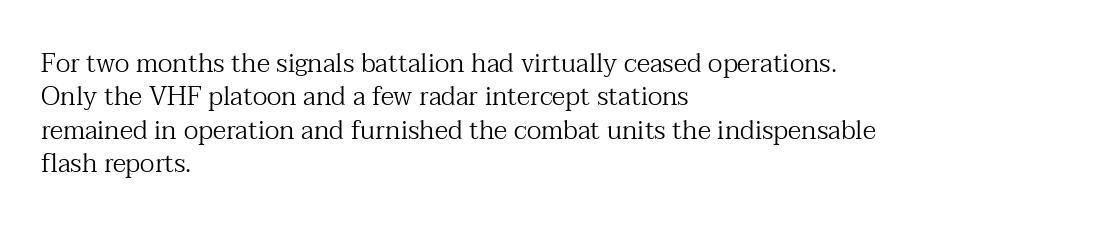
Q: Is the text bold? A: No.
Q: Is the text italic (slanted)? A: No, it is upright.
Q: Is the text underlined? A: No.
Q: How is the paragraph aligned? A: Left-aligned.
Q: Is the spacing between letters normal or unusually wide? A: Normal.
Q: Is the spacing between lines tight, normal or loose? A: Normal.
